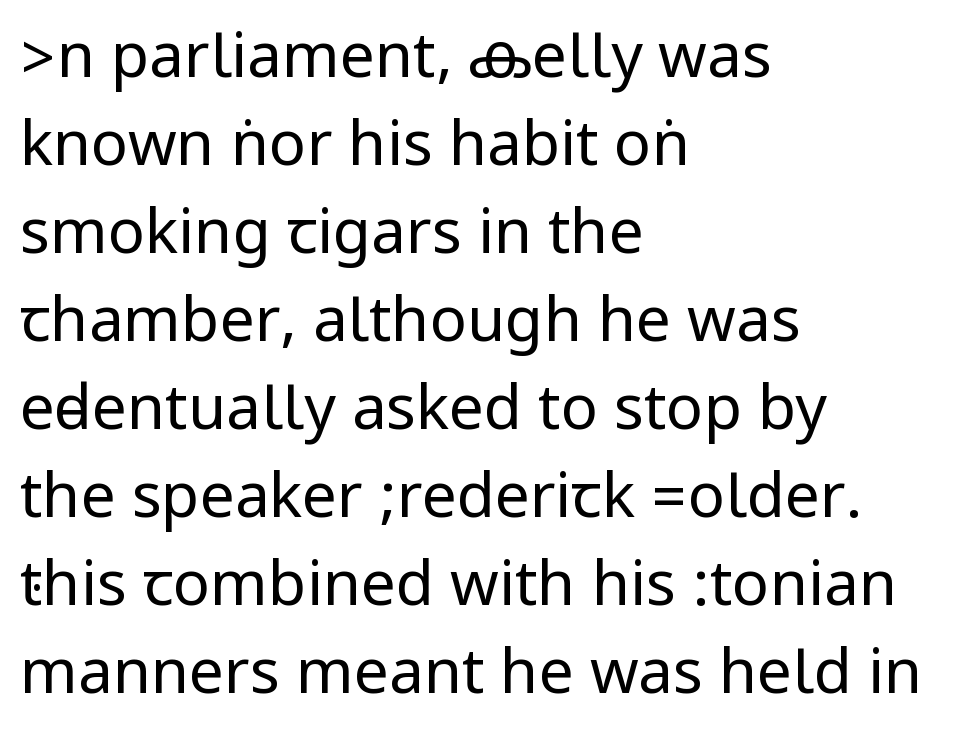
{"serif": "no", "italic": "no", "bold": "no", "weight": "regular", "width": "condensed", "stroke_contrast": "low", "underline": "no", "align": "left", "line_spacing": "normal", "line_spacing_ratio": 1.42, "letter_spacing": "normal", "letter_spacing_em": 0.0, "glyph_px": 62}
